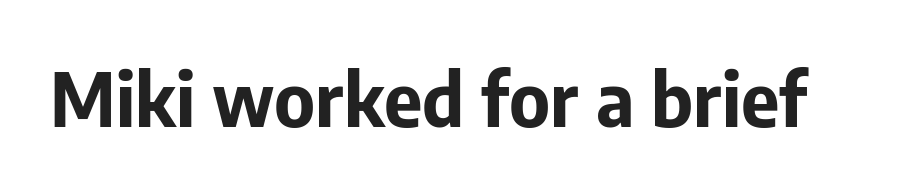
Each letter keeps its own natural width here, so spacing adapts to shape. The font's upright variant was chosen for this text. Grotesque or geometric, the face here clearly has no serifs. The font is running at its bold setting. Honestly, the letter spacing is just normal — you wouldn't notice it.
